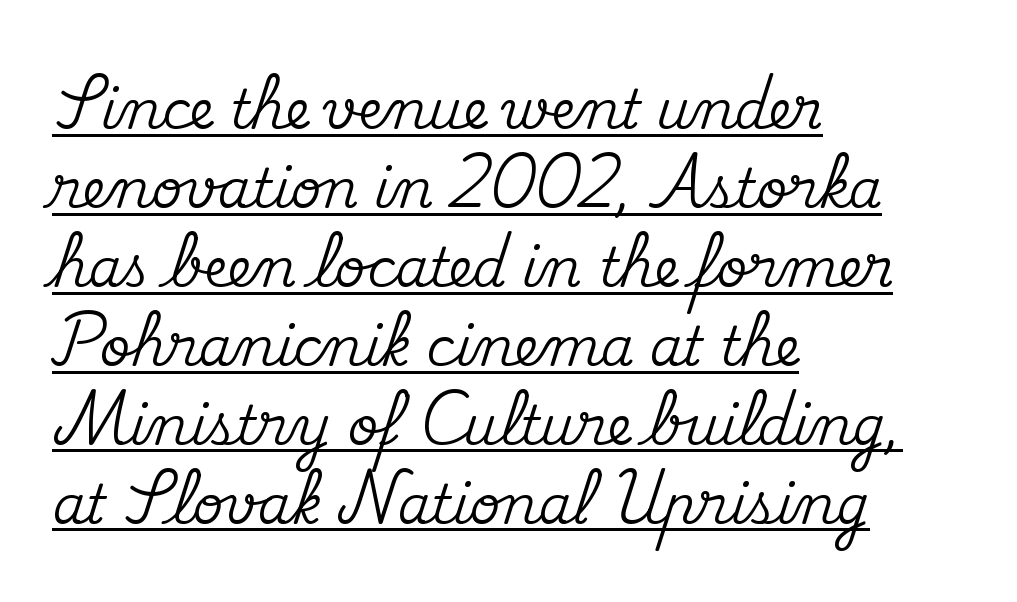
Q: Is the text italic (slanted)? A: Yes.
Q: Is the typeface a serif or a sans-serif typeface? A: Serif.
Q: Is the text underlined? A: Yes.
Q: How is the paragraph aligned? A: Left-aligned.
Q: Is the spacing between letters normal or unusually wide? A: Normal.
Q: Is the spacing between lines tight, normal or loose? A: Normal.
Q: Width (condensed, normal, or wide)? A: Normal.
Q: Stroke contrast? A: Medium.
Q: x-height? A: Small.
Q: Monospaced? A: No.
